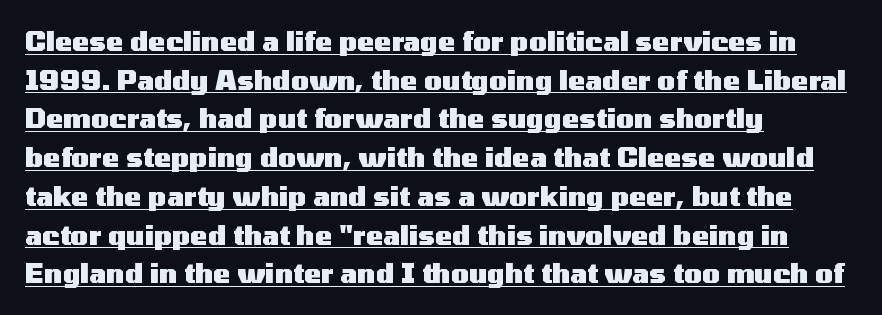
The image shows 26 px bold type, upright; set left-aligned, normal line spacing (1.49x), normal letter spacing, underlined.
